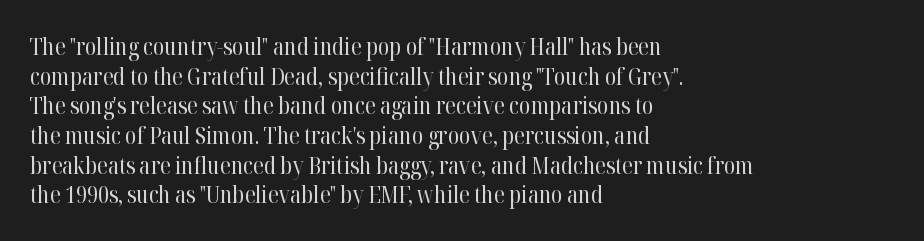
{"italic": "no", "bold": "no", "underline": "no", "align": "left", "line_spacing": "normal", "line_spacing_ratio": 1.29, "letter_spacing": "normal", "letter_spacing_em": 0.0, "glyph_px": 23}
